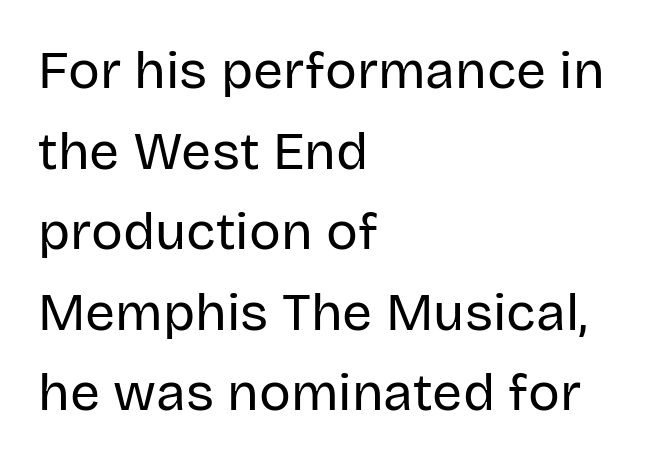
{"serif": "no", "italic": "no", "bold": "no", "weight": "regular", "width": "normal", "stroke_contrast": "low", "x_height": "large", "monospaced": "no", "underline": "no", "align": "left", "line_spacing": "normal", "line_spacing_ratio": 1.52, "letter_spacing": "normal", "letter_spacing_em": 0.0, "glyph_px": 53}
